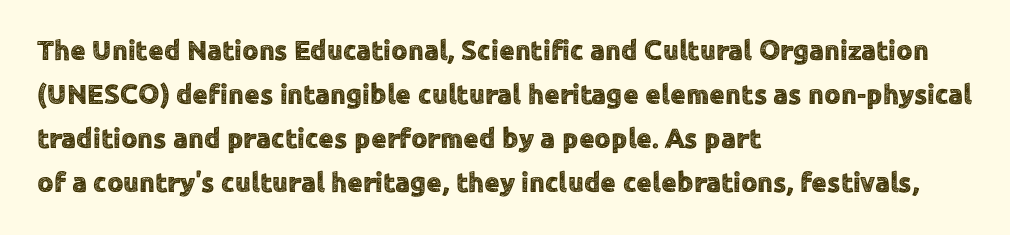
{"serif": "no", "italic": "no", "width": "normal", "x_height": "medium", "monospaced": "no", "underline": "no", "align": "left", "line_spacing": "normal", "line_spacing_ratio": 1.57, "letter_spacing": "normal", "letter_spacing_em": 0.0, "glyph_px": 28}
